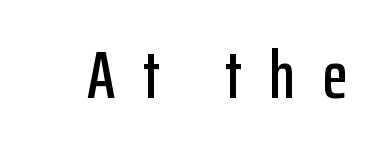
{"serif": "no", "italic": "no", "width": "condensed", "stroke_contrast": "low", "x_height": "medium", "monospaced": "no", "underline": "no", "letter_spacing": "wide", "letter_spacing_em": 0.41, "glyph_px": 67}
